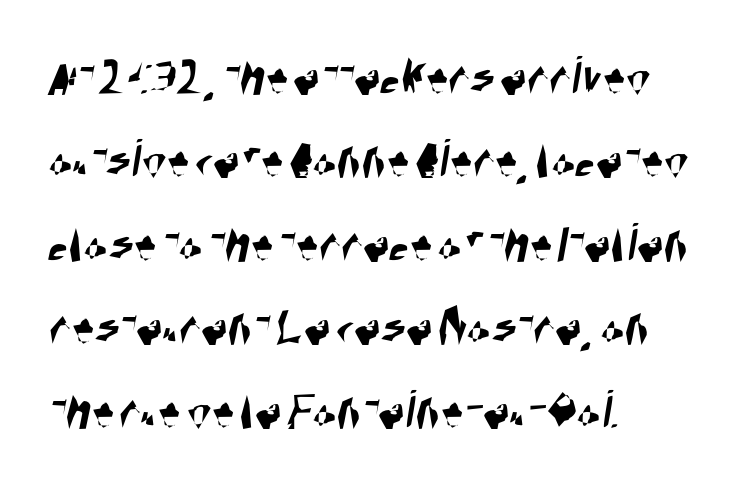
The ragged edge is on the right, which tells us the setting is flush left. One glance says typical: line gaps are just what's usual. Only glyphs here, with clear space below each row. Typographically, this falls in the sans-serif category. No extra tracking has been applied to these lines. The passage shown is typed in a proportional face where columns would drift.
